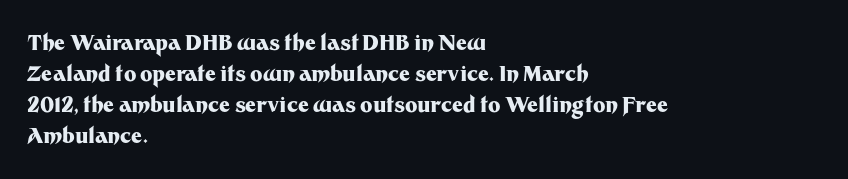
The image shows 21 px bold type, upright; set left-aligned, normal line spacing (1.48x), normal letter spacing, not underlined.
